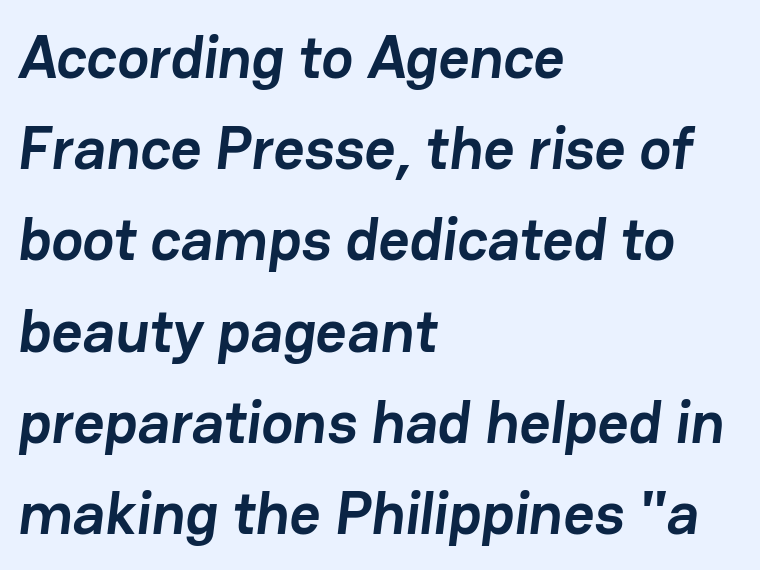
The image shows 60 px semibold sans-serif type; set left-aligned, normal line spacing (1.52x), normal letter spacing, not underlined; low stroke contrast and a medium x-height.
